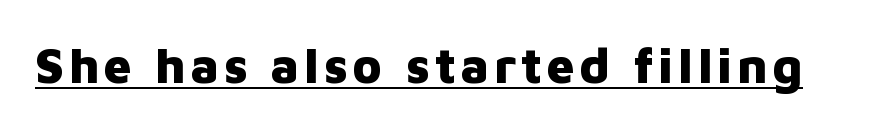
Typographic density is high because the face is bold. The sample's only ornament is a line tracing under the words. A typesetter would call this proportional, since set widths differ per character. Is there any slant? The stems are plumb.
